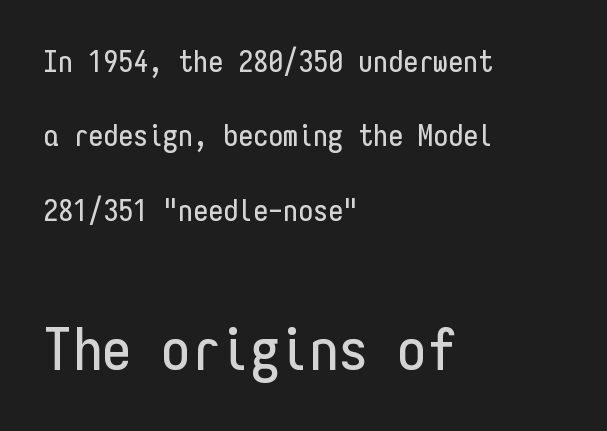
Anything drawn beneath the words? Only blank space. These lines are rendered in a fixed-pitch font. If you drew a line through each stem, it would be perfectly vertical. Each new line begins a long way beneath the previous one. Which of the two is more prominent by size? The second, at the bottom.
